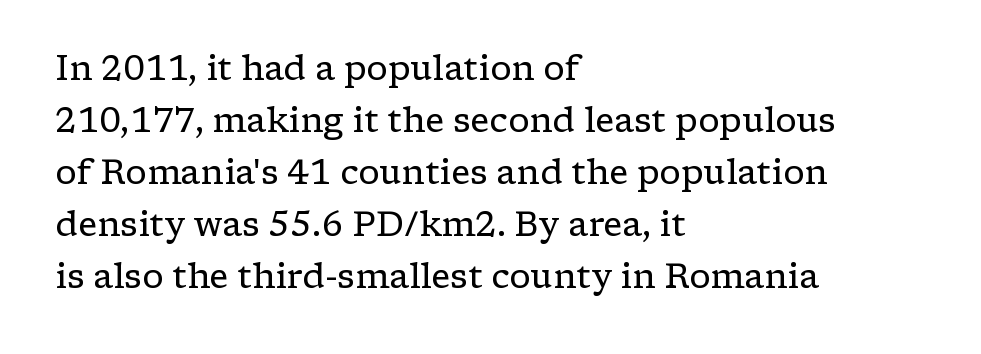
Q: Is the text bold? A: No.
Q: Is the text italic (slanted)? A: No, it is upright.
Q: Is the typeface a serif or a sans-serif typeface? A: Serif.
Q: Is the text underlined? A: No.
Q: How is the paragraph aligned? A: Left-aligned.
Q: Is the spacing between letters normal or unusually wide? A: Normal.
Q: Is the spacing between lines tight, normal or loose? A: Normal.
Q: Width (condensed, normal, or wide)? A: Wide.
Q: Stroke contrast? A: Low.
Q: x-height? A: Medium.
Q: Monospaced? A: No.
